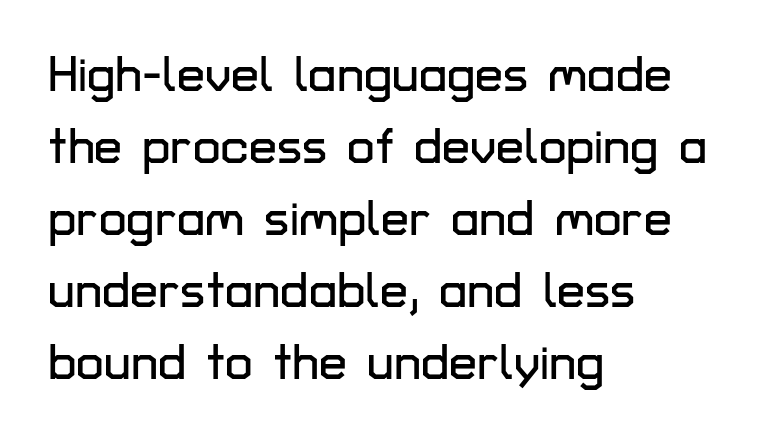
{"serif": "no", "italic": "no", "width": "normal", "stroke_contrast": "low", "x_height": "medium", "monospaced": "no", "underline": "no", "align": "left", "line_spacing": "normal", "line_spacing_ratio": 1.44, "letter_spacing": "normal", "letter_spacing_em": 0.0, "glyph_px": 50}
